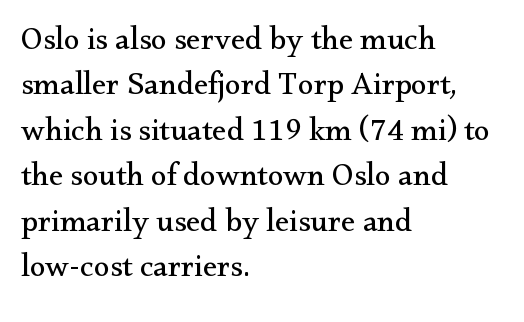
What kind of face is this? One with serifs. The string is rendered with underlining switched off. The letters stand straight up with perfectly vertical stems. Students, note that the glyphs here touch the page at normal intervals. Letters have the restrained weight of plain body copy at most. The paragraph has a hard left edge and a soft right edge.
